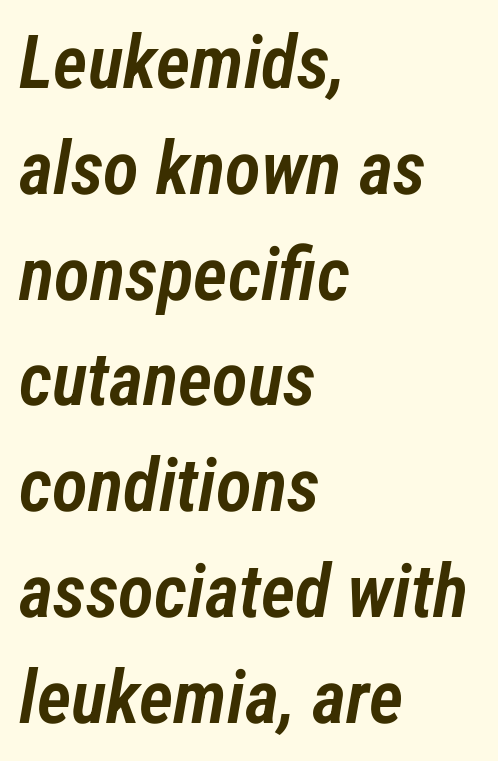
Think of a printed novel: that variable character pitch is what you see here. Strokes here are thickened, but only to semibold level. The gap between lines stays unmarked. Layout note: lines flush left. Is the letter spacing exaggerated? No — it looks like the ordinary default.
